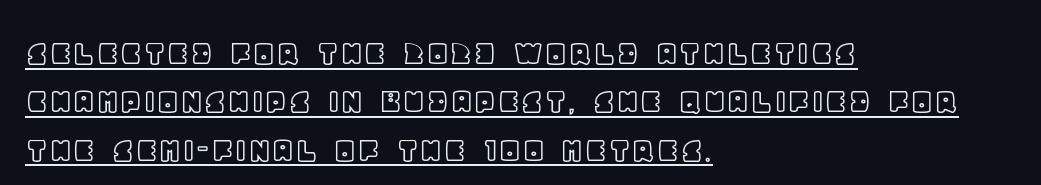
Varying glyph widths throughout — classic text-font behaviour. A baseline rule has been typeset under these characters. This block has exactly the height ordinary leading produces. Do the letters lean? They stand straight. A typesetter would call this zero additional tracking.
